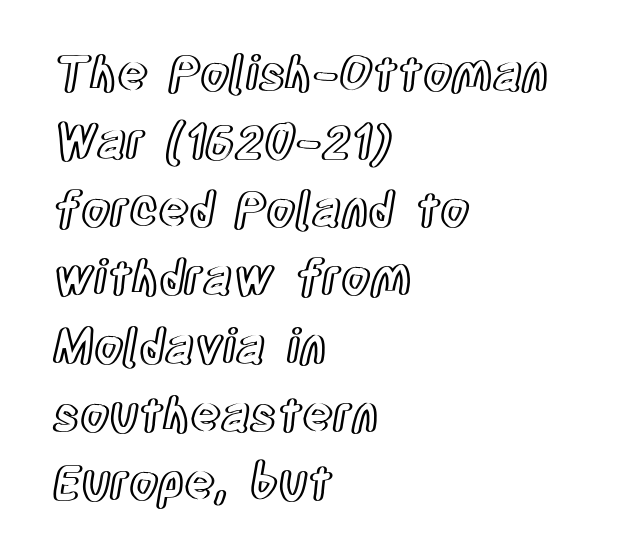
{"width": "condensed", "x_height": "large", "monospaced": "no", "underline": "no", "align": "left", "line_spacing": "normal", "line_spacing_ratio": 1.45, "letter_spacing": "normal", "letter_spacing_em": 0.0, "glyph_px": 47}
